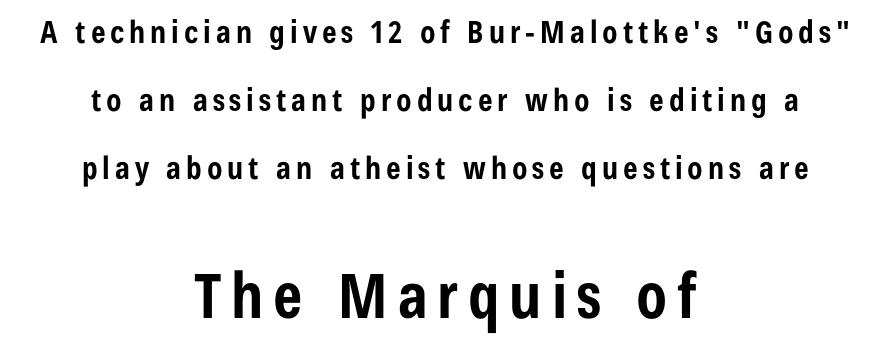
The image shows 62 px bold, condensed sans-serif type, upright; set centered, loose line spacing (2.19x), not underlined; the second (bottom) block is 2.0x larger; low stroke contrast and a medium x-height.
